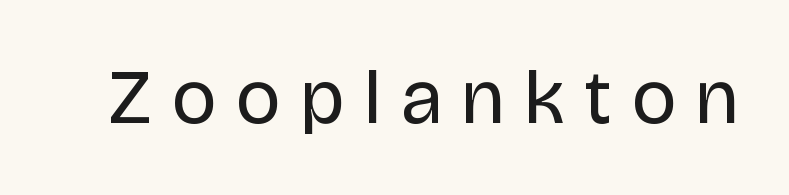
Bold? No — there's no thickening of the strokes. The space directly below the letters is spotless. The letters advance in unequal steps, a hallmark of proportional type. Someone cranked the tracking dial way up on this one.
